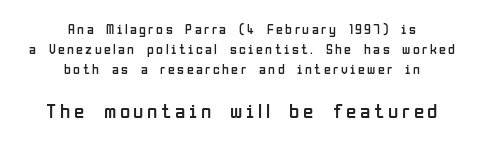
Q: Is the text bold? A: No.
Q: Is the text italic (slanted)? A: No, it is upright.
Q: Is the text underlined? A: No.
Q: How is the paragraph aligned? A: Centered.
Q: Is the spacing between lines tight, normal or loose? A: Normal.
Q: Which block of text is set in a larger size, the first (top) or the second (bottom)? A: The second (bottom) one.
